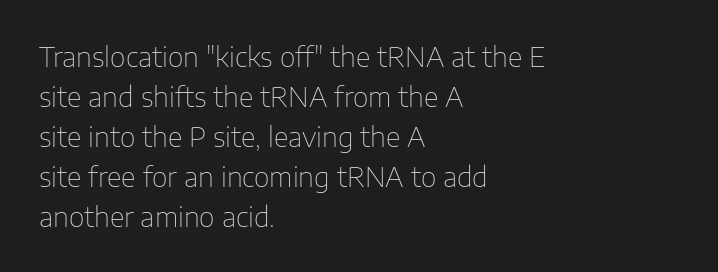
The image shows 27 px text type, upright; set left-aligned, normal line spacing (1.48x), normal letter spacing, not underlined.
